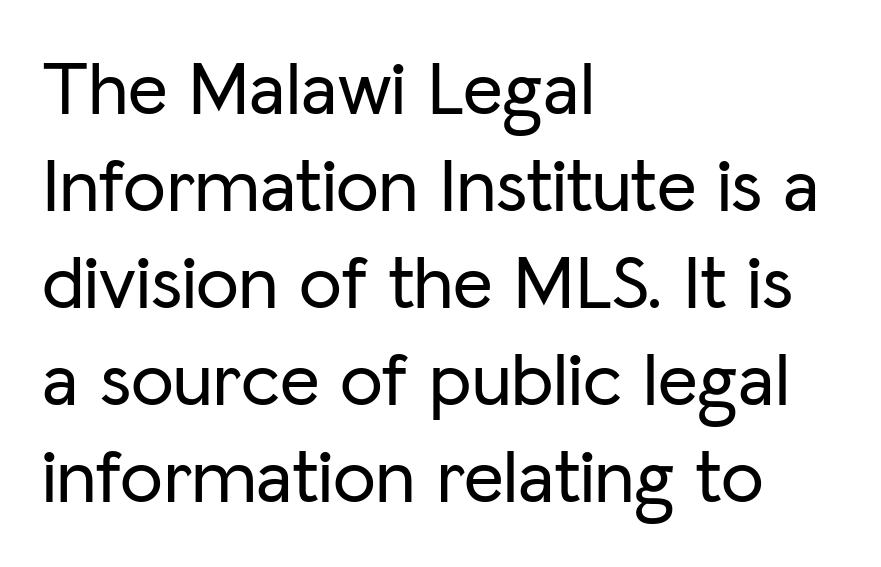
The image shows 77 px sans-serif type, upright; set left-aligned, normal line spacing (1.26x), normal letter spacing, not underlined; low stroke contrast and a medium x-height.
